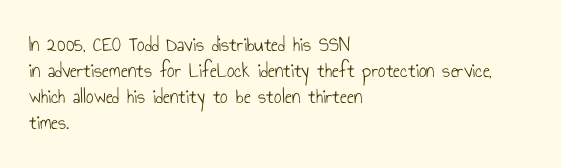
{"italic": "no", "bold": "no", "underline": "no", "align": "left", "line_spacing_ratio": 1.24, "letter_spacing": "normal", "letter_spacing_em": 0.0, "glyph_px": 21}
